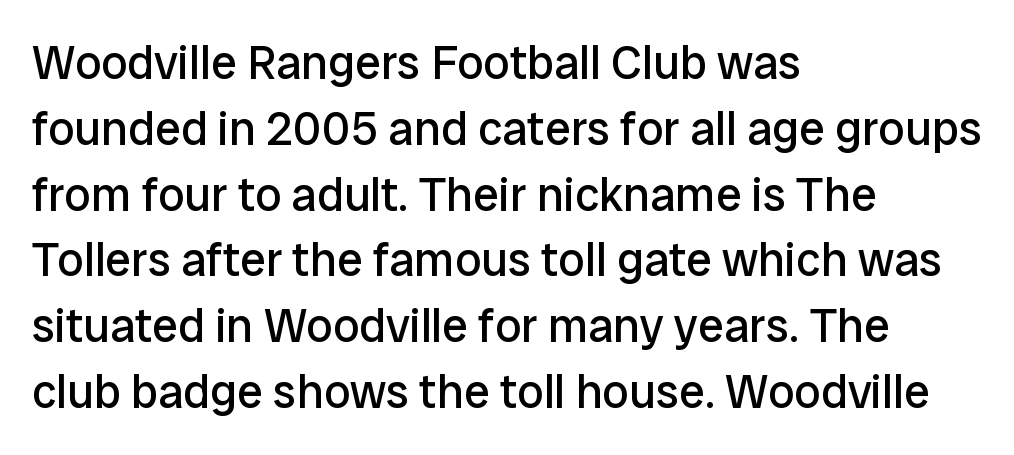
The image shows 47 px regular-weight sans-serif type, upright; set left-aligned, normal line spacing (1.4x), normal letter spacing, not underlined; low stroke contrast and a medium x-height.
